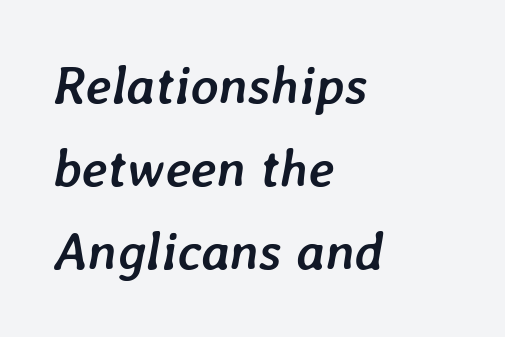
You could not count columns in this text — the font is proportionally spaced. The specimen reads as italic at a glance. The passage shown is not underscored anywhere. The rendering uses a moderate line-height, typical for paragraphs. Heft: maximum for text — a bold.
